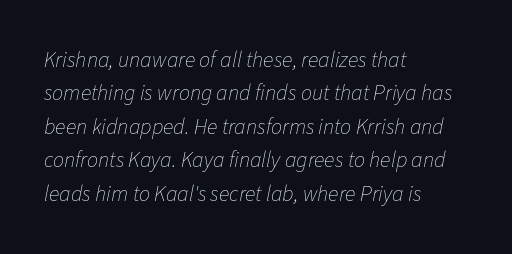
{"italic": "yes", "lean": "right", "slant_degrees": 11, "bold": "no", "underline": "no", "align": "left", "line_spacing": "normal", "line_spacing_ratio": 1.52, "letter_spacing": "normal", "letter_spacing_em": 0.0, "glyph_px": 22}
